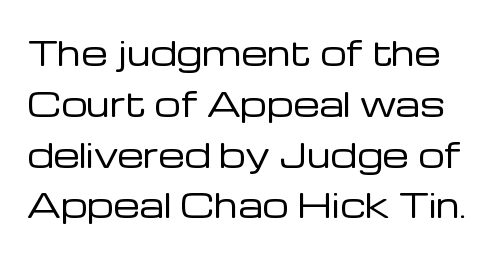
The image shows 33 px regular-weight sans-serif type, upright; set normal line spacing (1.54x), normal letter spacing, not underlined; low stroke contrast and a medium x-height.
